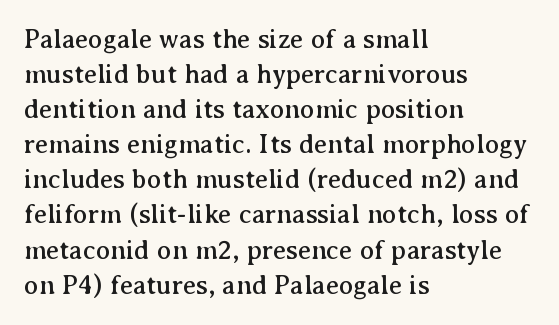
In CSS terms this would be text-align: left. Does the lettering tilt? It doesn't — this is upright. The strip under each line holds only bare page. Each word holds together tightly as a unit, with standard inter-letter gaps. These lines sit exactly where default settings would place them.
